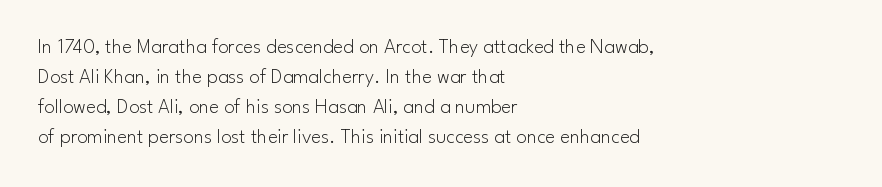
Q: Is the text bold? A: No.
Q: Is the text italic (slanted)? A: No, it is upright.
Q: Is the text underlined? A: No.
Q: How is the paragraph aligned? A: Left-aligned.
Q: Is the spacing between letters normal or unusually wide? A: Normal.
Q: Is the spacing between lines tight, normal or loose? A: Normal.
